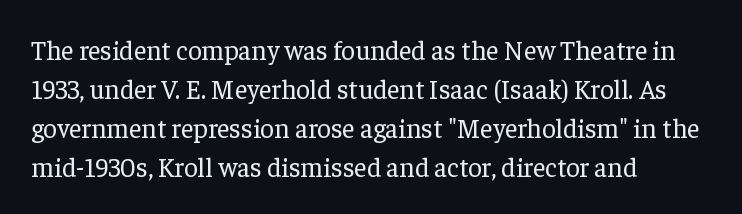
Nothing heavy about these letters — not bold at all. The block of text has a typical density, with ordinary space between rows. Posture: straight, roman, zero tilt. Quick note: underline off. The letterforms sit shoulder to shoulder at normal distance.
